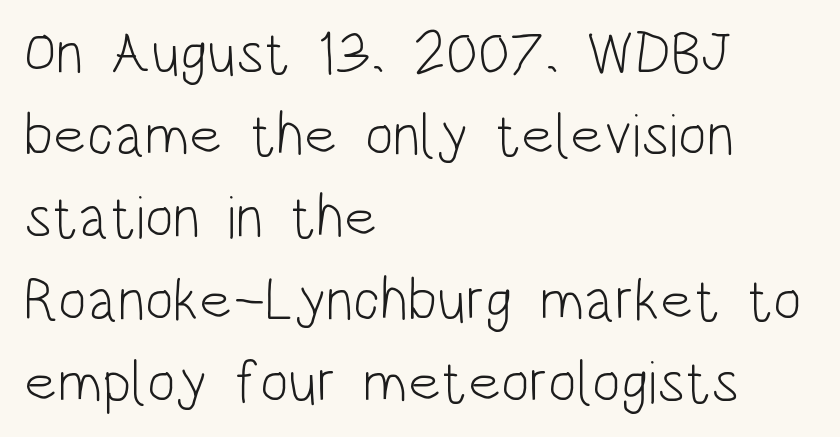
The image shows 60 px light, condensed sans-serif type, upright; set left-aligned, normal line spacing (1.37x), normal letter spacing, not underlined; low stroke contrast and a large x-height.
